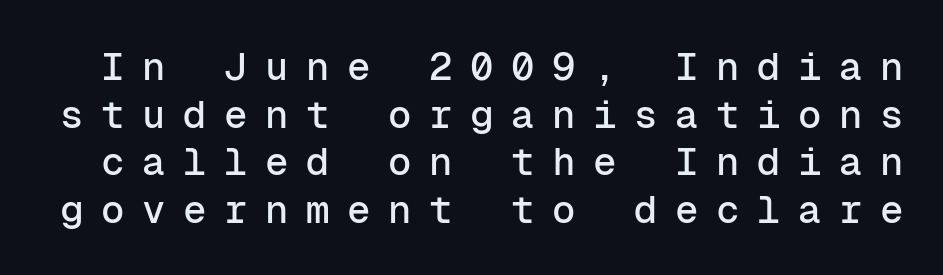
The type is letterspaced generously, with wide tracking. The type family on display is of the sans-serif kind. Bare-footed words on every line. The letters march in equal steps, a hallmark of fixed-pitch type. If you drew a line through each stem, it would be perfectly vertical.
